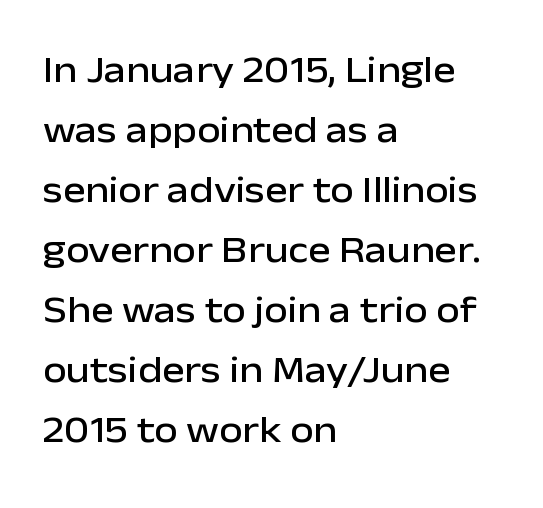
{"serif": "no", "italic": "no", "width": "normal", "stroke_contrast": "low", "x_height": "medium", "monospaced": "no", "underline": "no", "align": "left", "line_spacing": "normal", "line_spacing_ratio": 1.58, "letter_spacing": "normal", "letter_spacing_em": 0.0, "glyph_px": 38}
